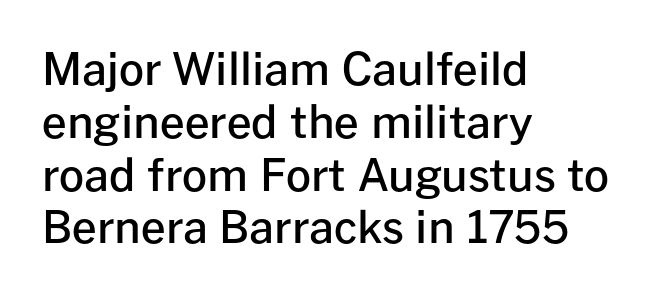
{"serif": "no", "italic": "no", "bold": "semi", "weight": "semibold", "width": "normal", "stroke_contrast": "low", "x_height": "medium", "monospaced": "no", "underline": "no", "align": "left", "line_spacing_ratio": 1.2, "letter_spacing": "normal", "letter_spacing_em": 0.0, "glyph_px": 44}
